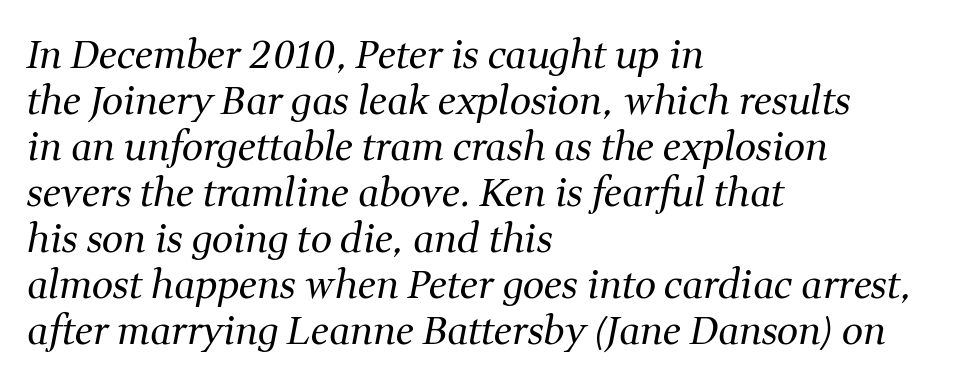
The image shows 38 px regular-weight serif type, italic (leaning right); set left-aligned, line spacing 1.21x, normal letter spacing, not underlined; medium stroke contrast and a medium x-height.
